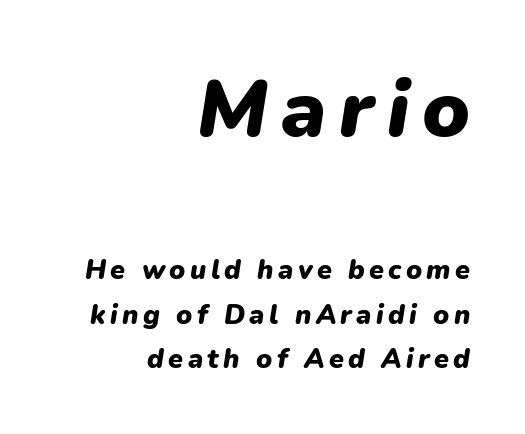
The image shows 80 px heavy type, italic (leaning right); set right-aligned, normal line spacing (1.65x), not underlined; the first (top) block is 2.96x larger; low stroke contrast and a medium x-height.
